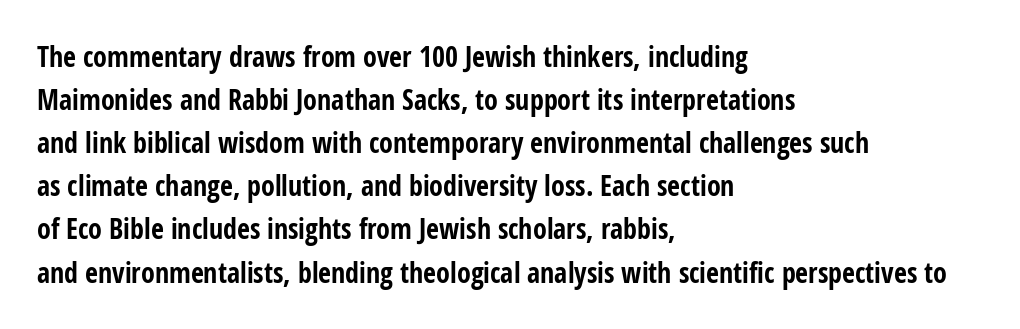
The rendering uses a bold face; every stroke is thick and dark. A typesetter would call this proportional, since set widths differ per character. Tracking value appears to be zero — textbook default spacing. Baseline-to-baseline distance is the conventional proportion of letter height. Look at the bottom of the vertical strokes: they stop flat, with no serifs. You can tell it's not italic because the verticals are truly vertical.
